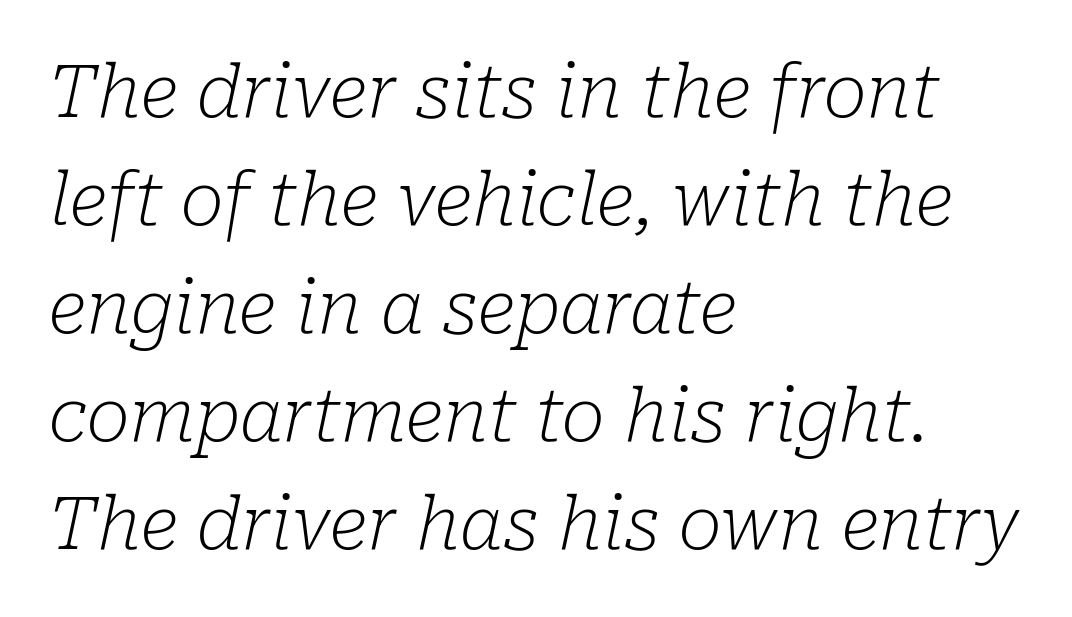
{"serif": "yes", "italic": "yes", "lean": "right", "slant_degrees": 10, "bold": "no", "weight": "light", "width": "normal", "stroke_contrast": "low", "x_height": "medium", "monospaced": "no", "underline": "no", "align": "left", "line_spacing": "normal", "line_spacing_ratio": 1.48, "letter_spacing": "normal", "letter_spacing_em": 0.0, "glyph_px": 73}
